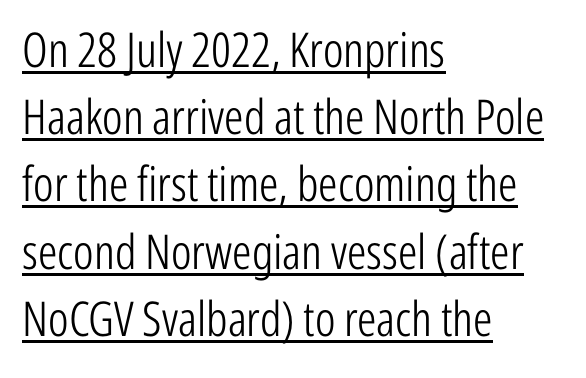
The image shows 48 px light, condensed sans-serif type, upright; set left-aligned, normal line spacing (1.4x), normal letter spacing, underlined; low stroke contrast and a medium x-height.
